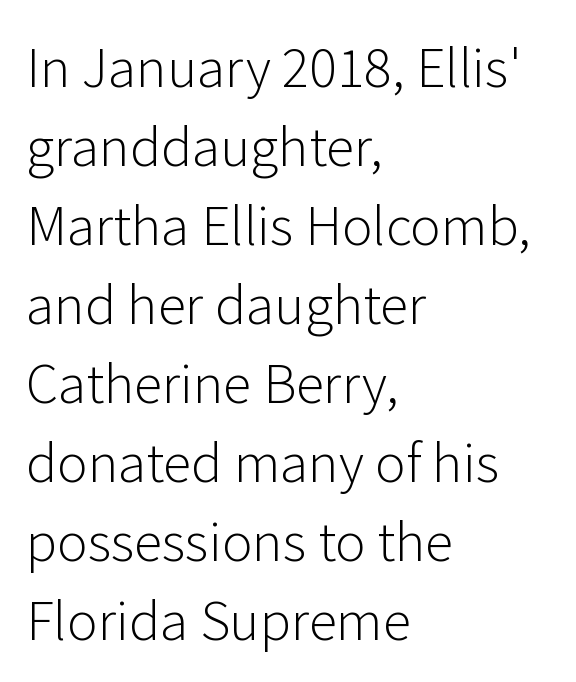
Descender tails drop into unmarked territory. The strokes carry an ordinary text weight at most. The letters advance in unequal steps, a hallmark of proportional type. Leading: standard. The type is set solid horizontally, with unmodified tracking.
